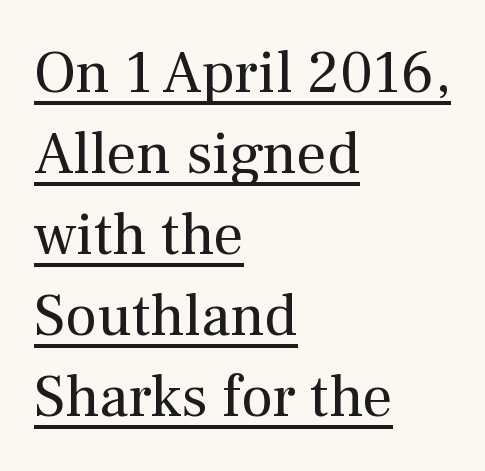
The image shows 60 px regular-weight serif type, upright; set left-aligned, normal line spacing (1.35x), normal letter spacing, underlined; medium stroke contrast and a medium x-height.
